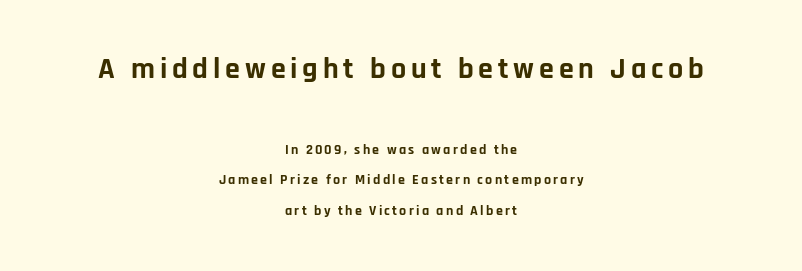
{"serif": "no", "italic": "no", "bold": "yes", "weight": "bold", "width": "normal", "stroke_contrast": "low", "x_height": "large", "monospaced": "no", "underline": "no", "align": "center", "line_spacing": "loose", "line_spacing_ratio": 2.19, "larger_block": "first", "size_ratio": 2.14, "glyph_px": 30}
